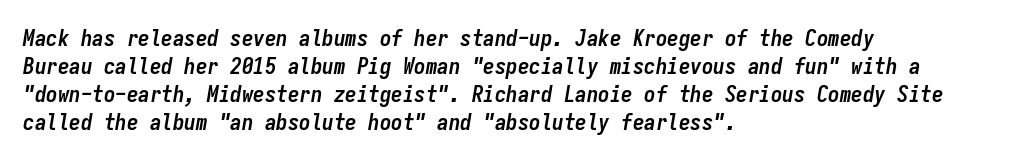
Q: Is the text bold? A: Yes.
Q: Is the text italic (slanted)? A: Yes, it leans right by about 9 degrees.
Q: Is the text underlined? A: No.
Q: How is the paragraph aligned? A: Left-aligned.
Q: Is the spacing between letters normal or unusually wide? A: Normal.
